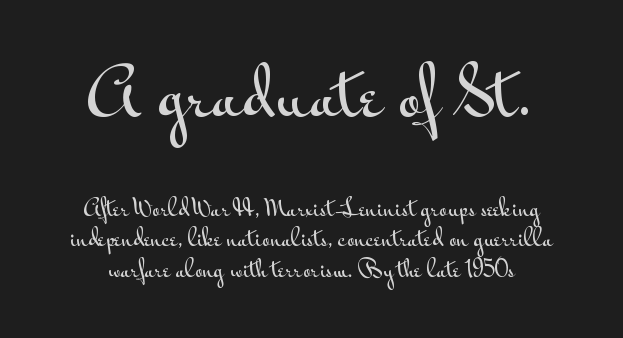
The image shows 66 px wide sans-serif type; set centered, normal line spacing (1.39x), normal letter spacing, not underlined; the first (top) block is 3.0x larger; medium stroke contrast and a small x-height.
